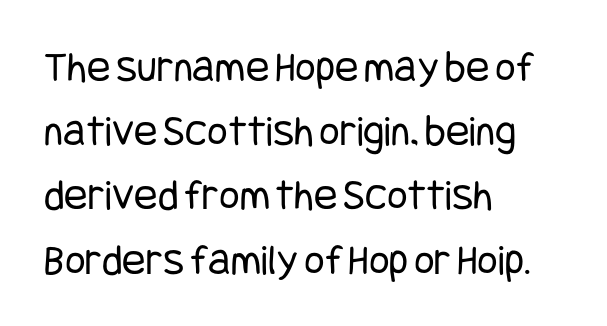
{"serif": "no", "italic": "no", "bold": "no", "weight": "regular", "width": "condensed", "stroke_contrast": "low", "x_height": "large", "underline": "no", "align": "left", "line_spacing": "normal", "line_spacing_ratio": 1.46, "letter_spacing": "normal", "letter_spacing_em": 0.0, "glyph_px": 44}
